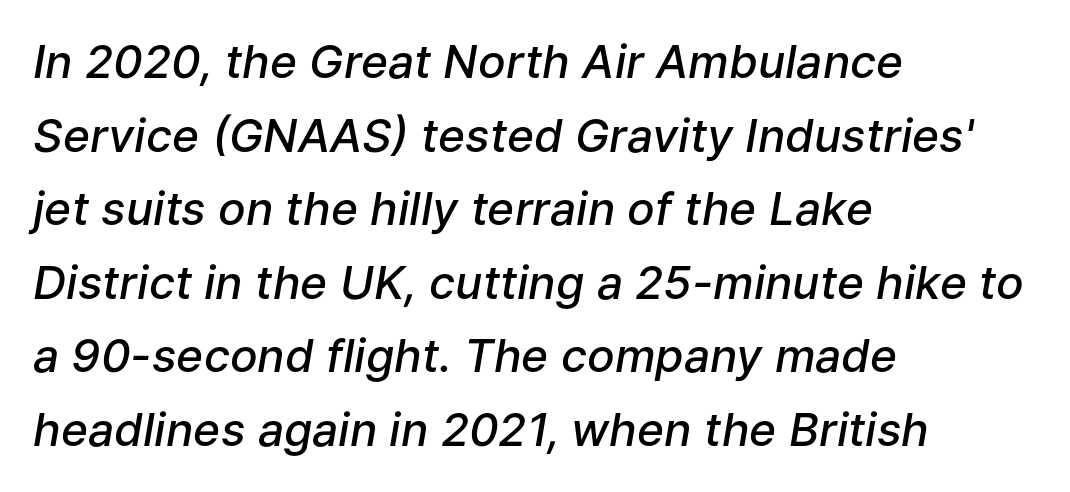
The image shows 46 px semibold type, italic (leaning right); set left-aligned, normal line spacing (1.6x), normal letter spacing, not underlined; low stroke contrast and a medium x-height.
